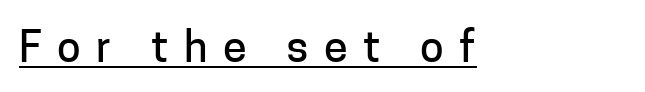
{"serif": "no", "italic": "no", "width": "normal", "stroke_contrast": "low", "x_height": "medium", "monospaced": "no", "underline": "yes", "letter_spacing": "wide", "letter_spacing_em": 0.36, "glyph_px": 43}
